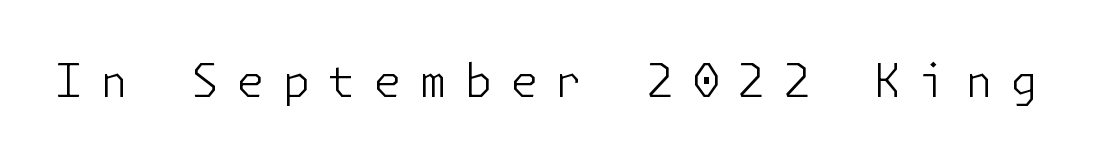
The image shows 46 px light sans-serif type, upright; set unusually wide letter spacing (+0.37 em), not underlined; low stroke contrast and a medium x-height.
